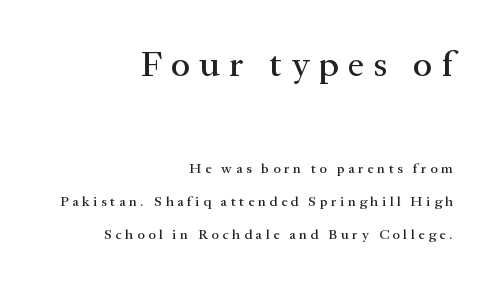
Reading top to bottom, the characters get smaller at the block break. Honestly, there is no underline to notice here at all. This sample is right-justified, so line beginnings fall wherever the words allow. Look at the bottom of the vertical strokes: they flare into serifs here. These lines are rendered in a variable-pitch font.
